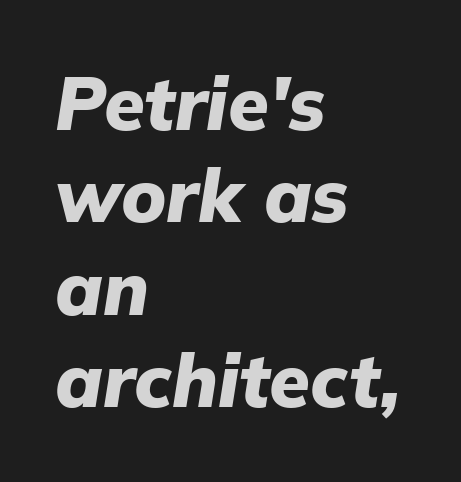
Q: Is the text bold? A: Yes.
Q: Is the text italic (slanted)? A: Yes, it leans right by about 9 degrees.
Q: Is the text underlined? A: No.
Q: How is the paragraph aligned? A: Left-aligned.
Q: Is the spacing between letters normal or unusually wide? A: Normal.
Q: Is the spacing between lines tight, normal or loose? A: Normal.
Q: Width (condensed, normal, or wide)? A: Normal.
Q: Stroke contrast? A: Low.
Q: x-height? A: Medium.
Q: Monospaced? A: No.
